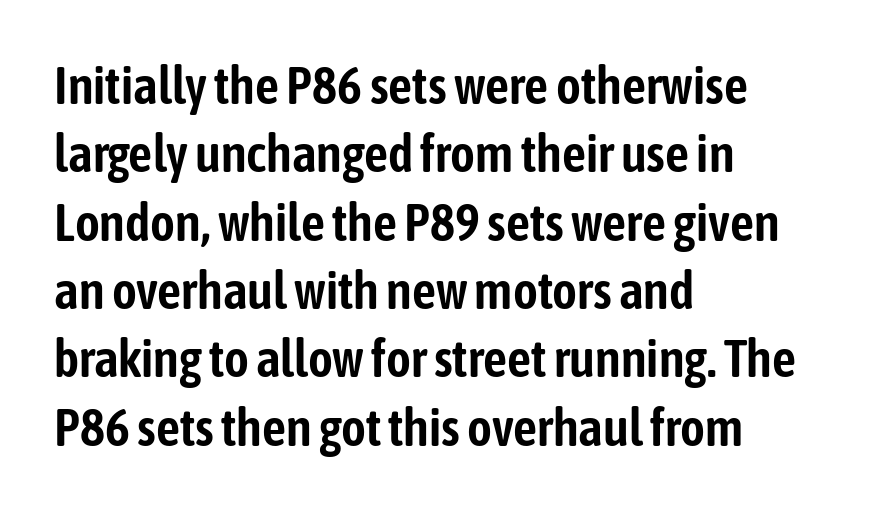
The ragged edge is on the right, which tells us the setting is flush left. Letters rest on an invisible, unmarked baseline. Notice how descenders clear the ascenders below comfortably — that's standard leading. A typesetter would label this face a sans.
